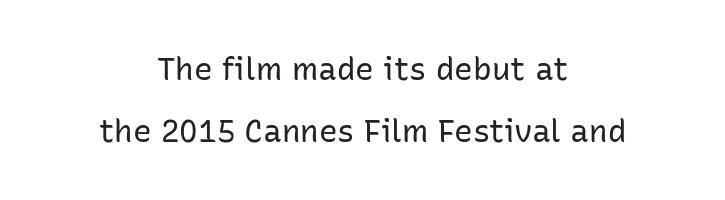
Notice the wide empty band between every row — that's loose leading. Is the stroke heavy? The answer is a plain regular-or-lighter. The type family on display is of the sans-serif kind. Varying glyph widths throughout — classic text-font behaviour.
